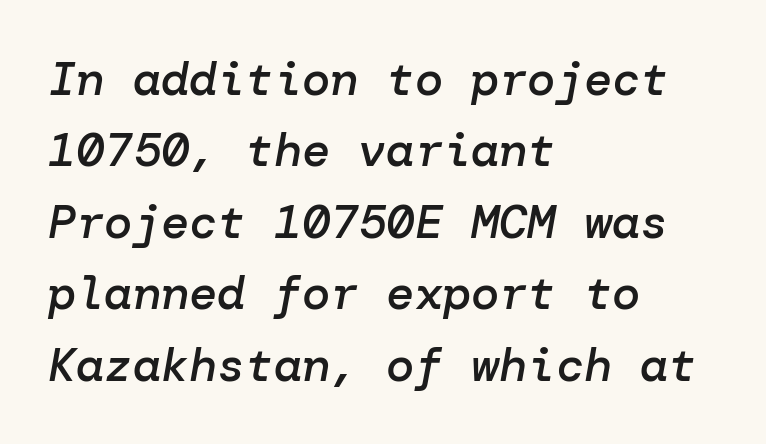
Q: Is the text bold? A: Semi-bold.
Q: Is the text italic (slanted)? A: Yes, it leans right by about 10 degrees.
Q: Is the text underlined? A: No.
Q: How is the paragraph aligned? A: Left-aligned.
Q: Is the spacing between letters normal or unusually wide? A: Normal.
Q: Is the spacing between lines tight, normal or loose? A: Normal.
Q: Width (condensed, normal, or wide)? A: Normal.
Q: Stroke contrast? A: Low.
Q: x-height? A: Medium.
